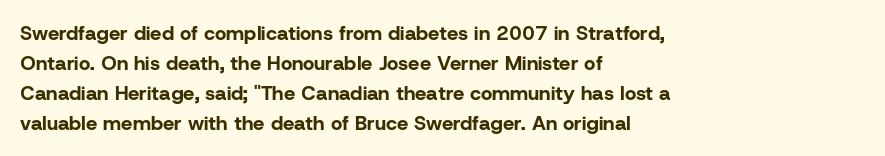
Alignment: flush left. Tall strokes in this sample are plumb rather than angled. Successive baselines arrive at the customary interval. The rendering uses a bold face; every stroke is thick and dark. The specimen omits any rule beneath the text block's lines. Short note: letters normally spaced.
